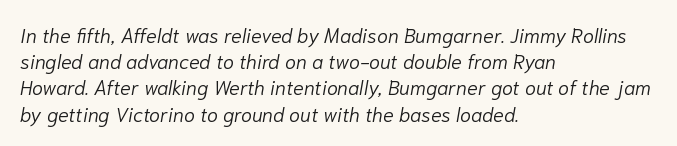
The image shows 20 px text type, italic (leaning right); set left-aligned, normal line spacing (1.31x), normal letter spacing, not underlined.
